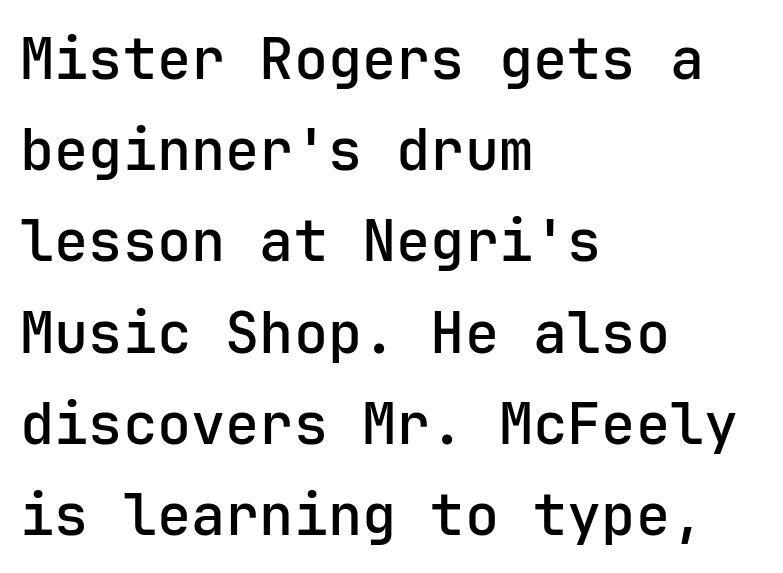
The image shows 57 px semibold sans-serif type, upright; set left-aligned, normal line spacing (1.6x), normal letter spacing, not underlined; low stroke contrast and a medium x-height.
